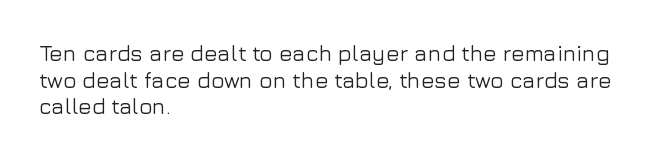
Q: Is the text italic (slanted)? A: No, it is upright.
Q: Is the text underlined? A: No.
Q: How is the paragraph aligned? A: Left-aligned.
Q: Is the spacing between letters normal or unusually wide? A: Normal.
